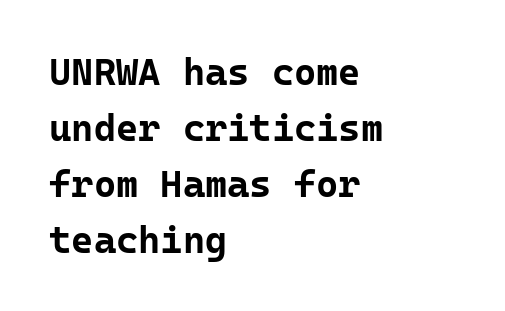
The gap between lines stays unmarked. Monospaced: the letters line up in strict vertical columns. The lettering stays uniformly vertical, giving the passage a roman look. Emphasis by weight is at full strength: bold.
